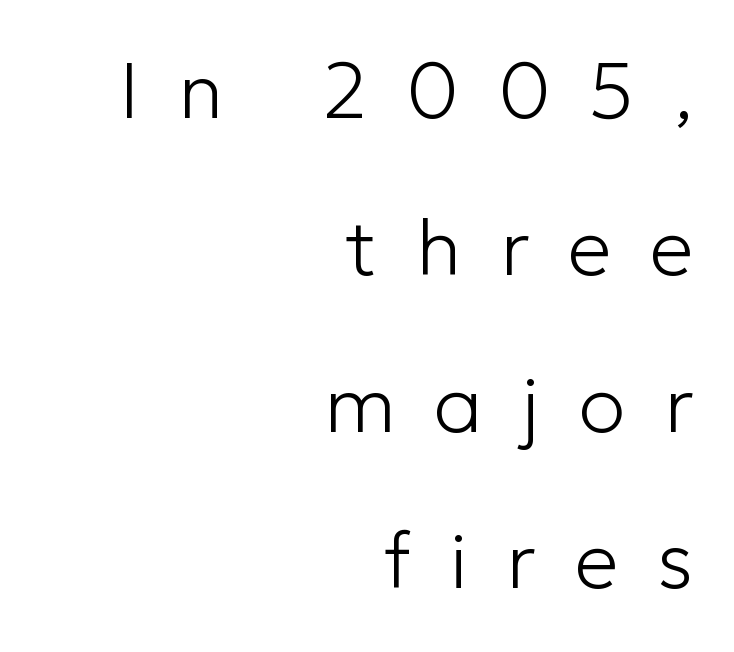
The image shows 78 px light sans-serif type, upright; set right-aligned, loose line spacing (2.01x), unusually wide letter spacing (+0.5 em), not underlined; low stroke contrast and a medium x-height.
